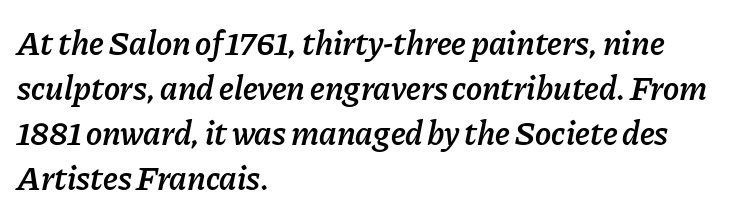
The image shows 34 px semibold type, italic (leaning right); set left-aligned, normal line spacing (1.32x), normal letter spacing, not underlined; low stroke contrast and a medium x-height.
